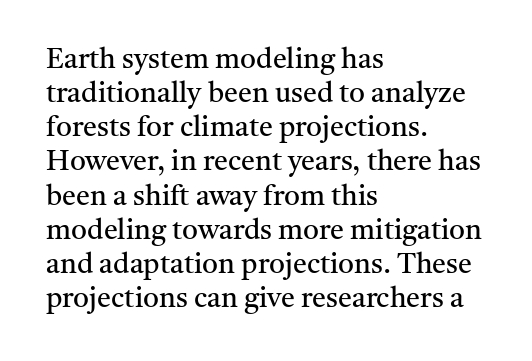
In terms of letterspacing, this is plain default setting. It's the straight-up-and-down kind of type. The passage shown is typeset with a serif family. Check under the words: just untouched page. Layout note: lines flush left. Each letter keeps its own natural width here, so spacing adapts to shape.
